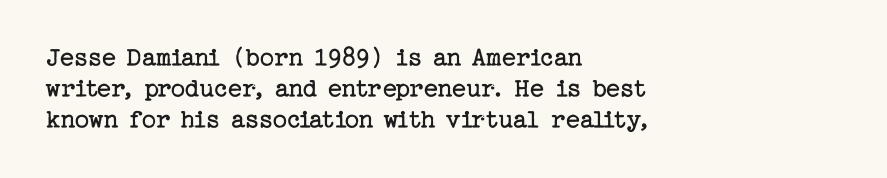
Q: Is the text bold? A: No.
Q: Is the text italic (slanted)? A: No, it is upright.
Q: Is the typeface a serif or a sans-serif typeface? A: Serif.
Q: Is the text underlined? A: No.
Q: How is the paragraph aligned? A: Left-aligned.
Q: Is the spacing between letters normal or unusually wide? A: Normal.
Q: Is the spacing between lines tight, normal or loose? A: Tight.
Q: Width (condensed, normal, or wide)? A: Normal.
Q: Stroke contrast? A: Low.
Q: x-height? A: Medium.
